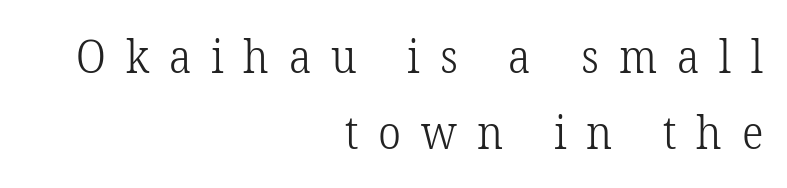
Q: Is the text bold? A: No.
Q: Is the text italic (slanted)? A: No, it is upright.
Q: Is the typeface a serif or a sans-serif typeface? A: Serif.
Q: Is the text underlined? A: No.
Q: How is the paragraph aligned? A: Right-aligned.
Q: Is the spacing between letters normal or unusually wide? A: Unusually wide.
Q: Is the spacing between lines tight, normal or loose? A: Normal.
Q: Width (condensed, normal, or wide)? A: Normal.
Q: Stroke contrast? A: Low.
Q: x-height? A: Medium.
Q: Monospaced? A: No.
